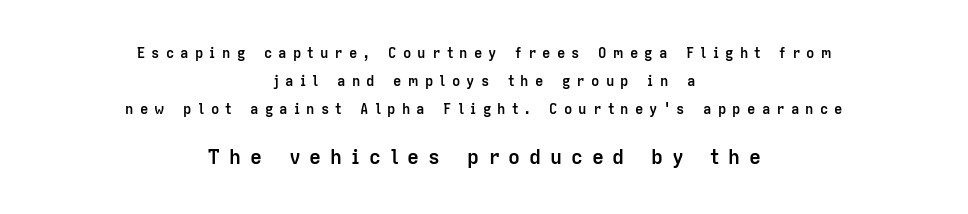
Compared with typical body copy, the letter spacing here is much looser. The lines in this sample share a center point and differ in where they start and stop. The block of text is sparse from top to bottom, with ample space between rows. Underlining? Definitely not there.
